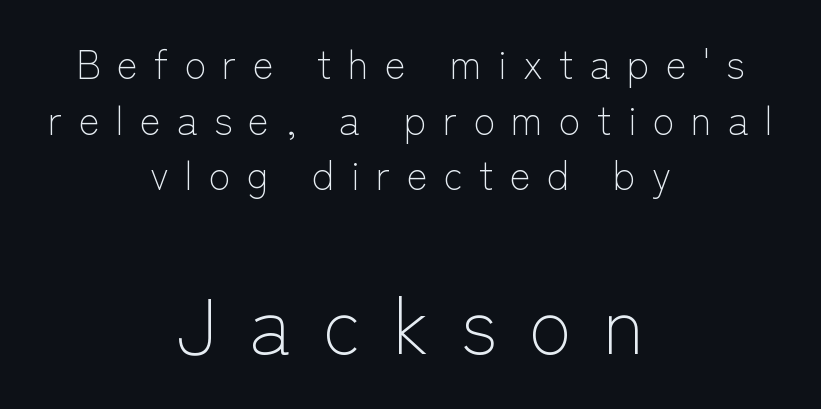
{"serif": "no", "italic": "no", "bold": "no", "weight": "light", "width": "normal", "stroke_contrast": "low", "x_height": "medium", "monospaced": "no", "underline": "no", "align": "center", "line_spacing": "normal", "line_spacing_ratio": 1.39, "letter_spacing": "wide", "letter_spacing_em": 0.4, "larger_block": "second", "size_ratio": 1.98, "glyph_px": 79}
